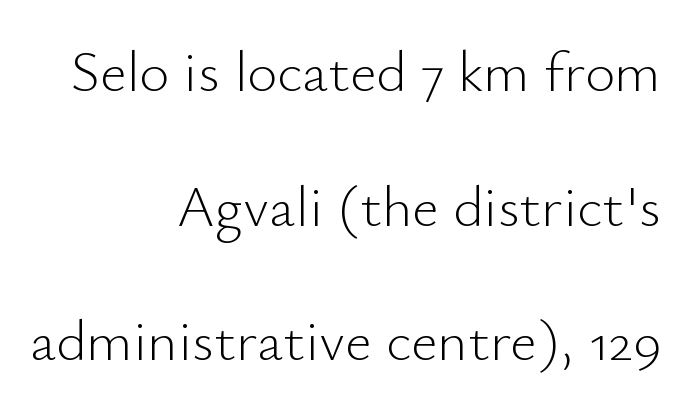
Posture: straight, roman, zero tilt. One glance says open: line gaps are wider than usual. Is the block centered? No — it sits flush against the right margin. The text was rendered using a sans face with plain stroke endings. A clean baseline with only descenders dipping below it.
